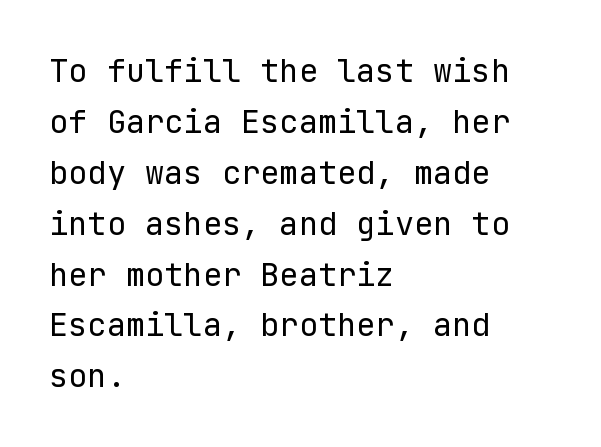
Q: Is the text bold? A: No.
Q: Is the text italic (slanted)? A: No, it is upright.
Q: Is the typeface a serif or a sans-serif typeface? A: Sans-serif.
Q: Is the text underlined? A: No.
Q: How is the paragraph aligned? A: Left-aligned.
Q: Is the spacing between letters normal or unusually wide? A: Normal.
Q: Is the spacing between lines tight, normal or loose? A: Normal.
Q: Width (condensed, normal, or wide)? A: Normal.
Q: Stroke contrast? A: Low.
Q: x-height? A: Medium.
